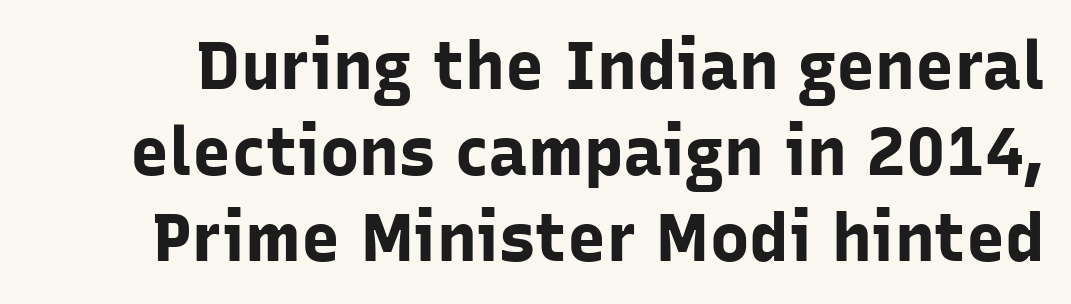
The image shows 66 px bold sans-serif type, upright; set normal line spacing (1.3x), normal letter spacing, not underlined; low stroke contrast and a medium x-height.
